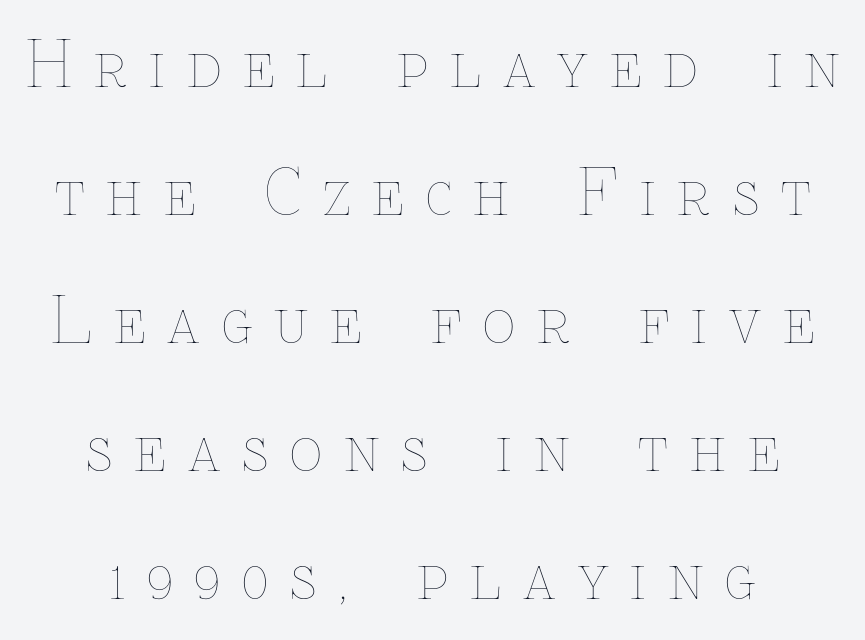
Short and long lines alike share a common midpoint. One glance says open: line gaps are wider than usual. Beneath every word, the page is bare. You could not count columns in this text — the font is proportionally spaced. Is there any slant? The stems are plumb. Words appear elongated and porous because spacing is wide.
